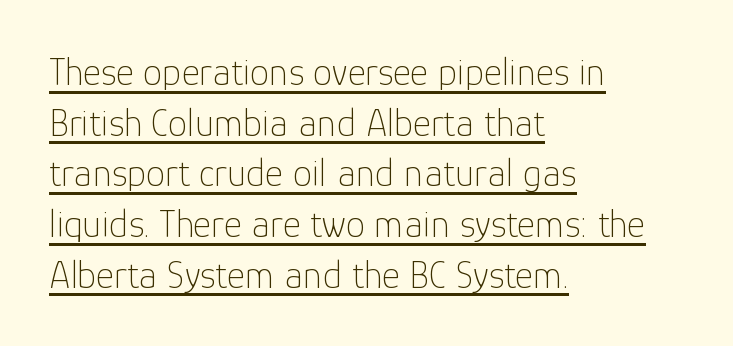
The image shows 39 px thin sans-serif type, upright; set left-aligned, normal line spacing (1.3x), normal letter spacing, underlined; low stroke contrast and a medium x-height.
